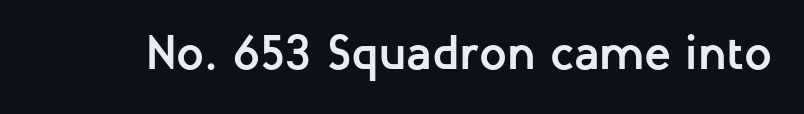
Q: Is the text bold? A: Yes.
Q: Is the text italic (slanted)? A: No, it is upright.
Q: Is the typeface a serif or a sans-serif typeface? A: Sans-serif.
Q: Is the text underlined? A: No.
Q: Is the spacing between letters normal or unusually wide? A: Normal.
Q: Width (condensed, normal, or wide)? A: Normal.
Q: Stroke contrast? A: Low.
Q: x-height? A: Medium.
Q: Monospaced? A: No.
